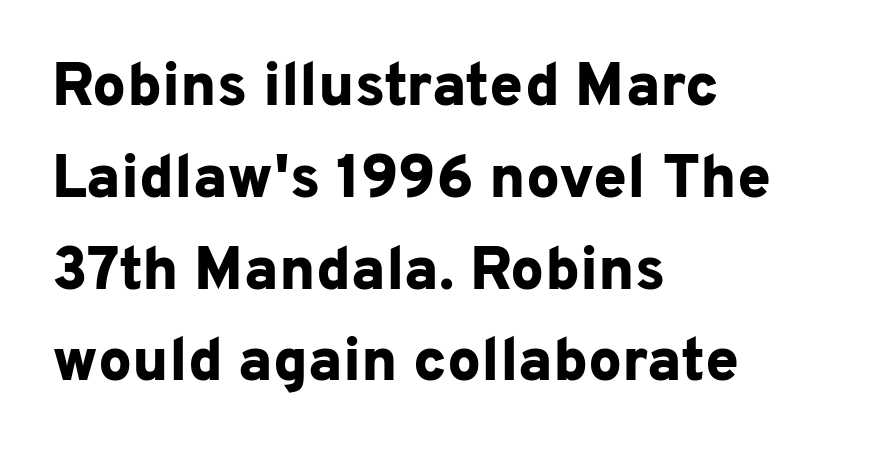
The image shows 60 px bold sans-serif type, upright; set left-aligned, normal line spacing (1.53x), normal letter spacing, not underlined; low stroke contrast and a medium x-height.
